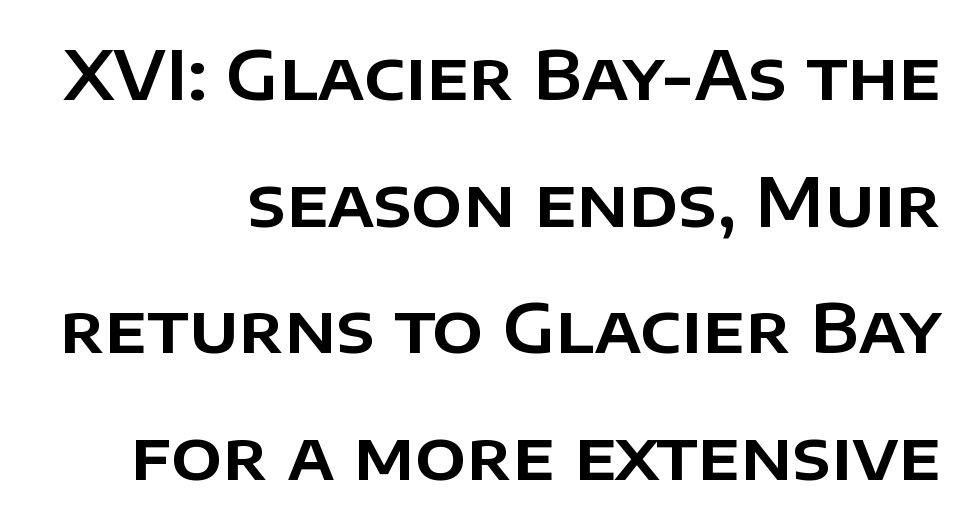
{"serif": "no", "italic": "no", "width": "normal", "stroke_contrast": "low", "x_height": "large", "monospaced": "no", "underline": "no", "align": "right", "line_spacing_ratio": 1.89, "letter_spacing": "normal", "letter_spacing_em": 0.0, "glyph_px": 67}
